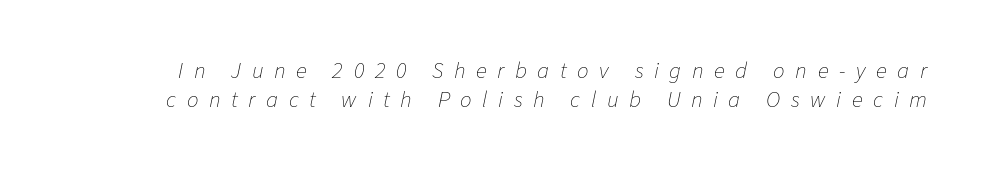
The image shows 23 px text type, italic (leaning right); set normal line spacing (1.28x), unusually wide letter spacing (+0.46 em), not underlined.
